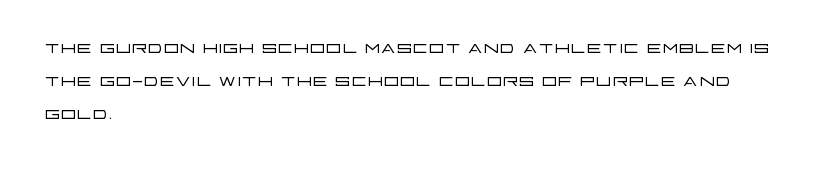
The image shows 24 px text type, upright; set left-aligned, normal line spacing (1.37x), normal letter spacing, not underlined.
